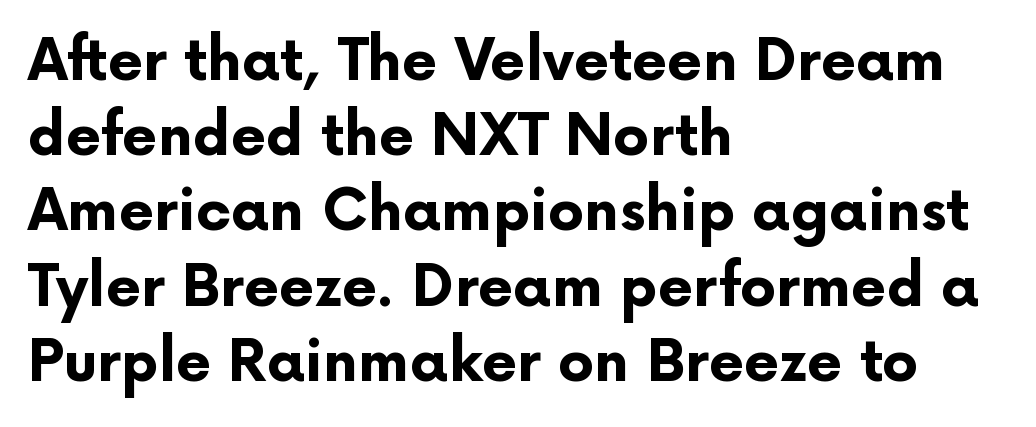
The image shows 57 px bold sans-serif type, upright; set left-aligned, normal line spacing (1.32x), normal letter spacing, not underlined; low stroke contrast and a medium x-height.
